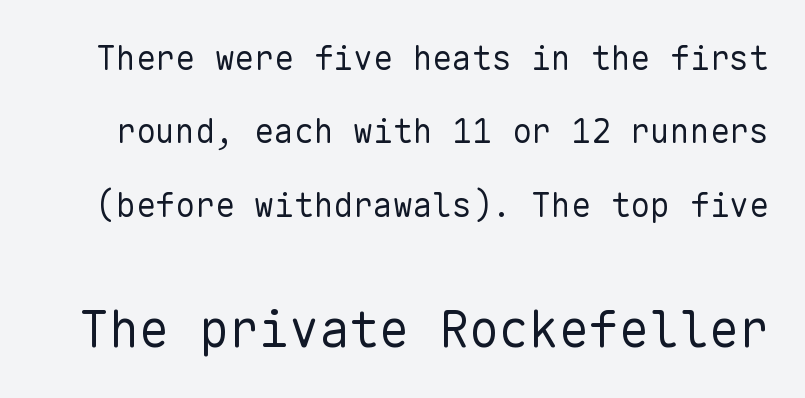
Unbolded letterforms with no extra heft. Unmarked baselines from the first word to the last. The letterforms sit shoulder to shoulder at normal distance. Interline gaps are noticeably wide in this sample. Whoever set this made the second block the dominant, larger element.
